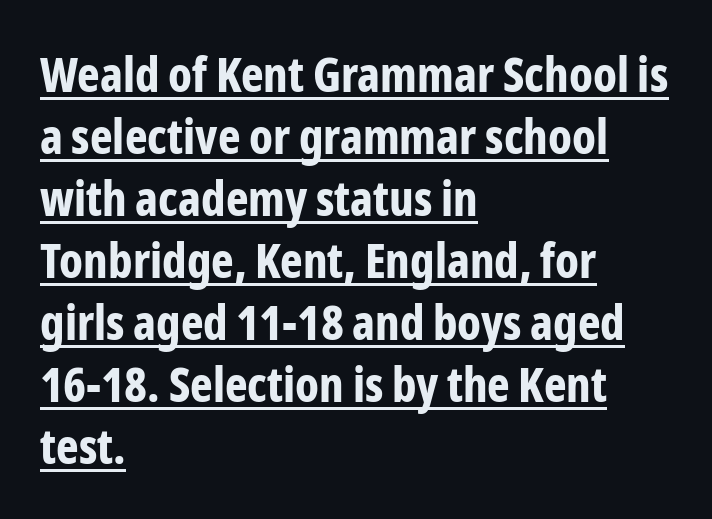
Q: Is the text bold? A: Yes.
Q: Is the text italic (slanted)? A: No, it is upright.
Q: Is the typeface a serif or a sans-serif typeface? A: Sans-serif.
Q: Is the text underlined? A: Yes.
Q: How is the paragraph aligned? A: Left-aligned.
Q: Is the spacing between letters normal or unusually wide? A: Normal.
Q: Is the spacing between lines tight, normal or loose? A: Normal.
Q: Width (condensed, normal, or wide)? A: Condensed.
Q: Stroke contrast? A: Low.
Q: x-height? A: Medium.
Q: Monospaced? A: No.
